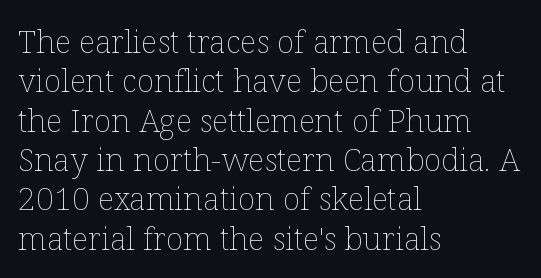
The image shows 32 px thin type, upright; set left-aligned, line spacing 1.23x, normal letter spacing, not underlined; low stroke contrast and a medium x-height.
